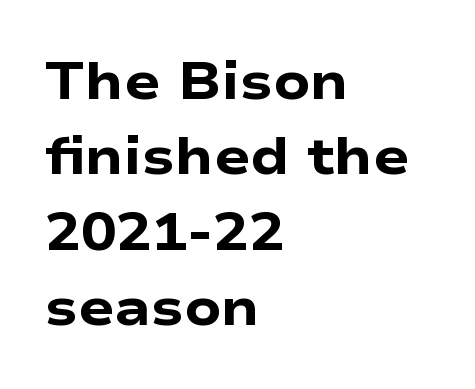
Proportional: the letters do not fall into vertical columns. In terms of posture, this sample is upright. Each row of text sits above clean, open space. The rag falls on the right side of this text block. You'd pick this weight for a headline — it's a proper bold. Is this a sans? Yes — the strokes have no serifs.
